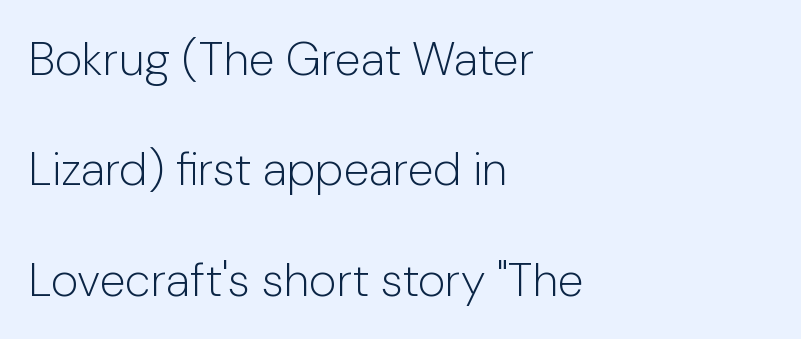
The image shows 47 px light sans-serif type, upright; set left-aligned, loose line spacing (2.35x), normal letter spacing, not underlined; low stroke contrast and a medium x-height.
